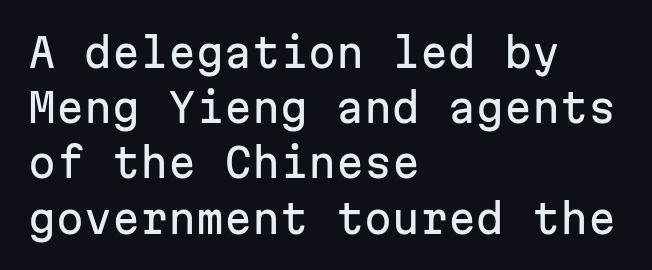
Q: Is the text italic (slanted)? A: No, it is upright.
Q: Is the typeface a serif or a sans-serif typeface? A: Sans-serif.
Q: Is the text underlined? A: No.
Q: How is the paragraph aligned? A: Left-aligned.
Q: Is the spacing between letters normal or unusually wide? A: Normal.
Q: Is the spacing between lines tight, normal or loose? A: Normal.
Q: Width (condensed, normal, or wide)? A: Normal.
Q: Stroke contrast? A: Low.
Q: x-height? A: Medium.
Q: Monospaced? A: Yes.
